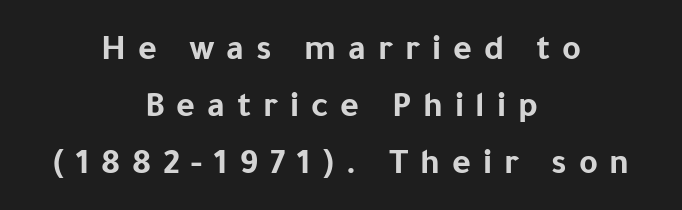
{"serif": "no", "italic": "no", "bold": "yes", "weight": "bold", "width": "normal", "stroke_contrast": "low", "x_height": "medium", "monospaced": "no", "underline": "no", "align": "center", "line_spacing": "normal", "line_spacing_ratio": 1.59, "letter_spacing": "wide", "letter_spacing_em": 0.33, "glyph_px": 36}
